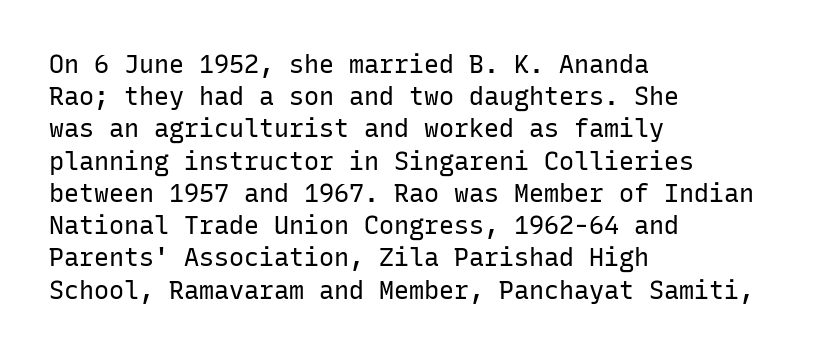
Q: Is the text bold? A: No.
Q: Is the text italic (slanted)? A: No, it is upright.
Q: Is the text underlined? A: No.
Q: How is the paragraph aligned? A: Left-aligned.
Q: Is the spacing between letters normal or unusually wide? A: Normal.
Q: Is the spacing between lines tight, normal or loose? A: Normal.
